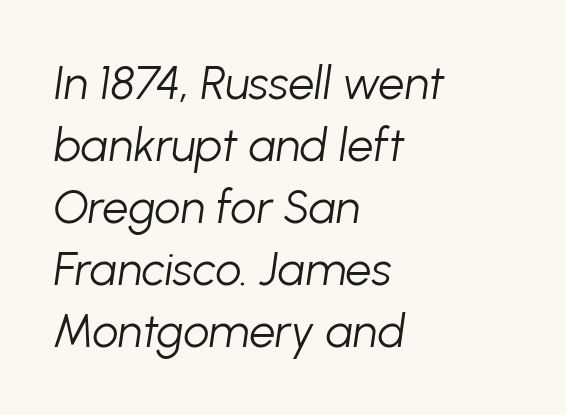
Q: Is the text bold? A: No.
Q: Is the text italic (slanted)? A: Yes, it leans right by about 8 degrees.
Q: Is the text underlined? A: No.
Q: How is the paragraph aligned? A: Left-aligned.
Q: Is the spacing between letters normal or unusually wide? A: Normal.
Q: Is the spacing between lines tight, normal or loose? A: Normal.
Q: Width (condensed, normal, or wide)? A: Normal.
Q: Stroke contrast? A: Low.
Q: x-height? A: Medium.
Q: Monospaced? A: No.
